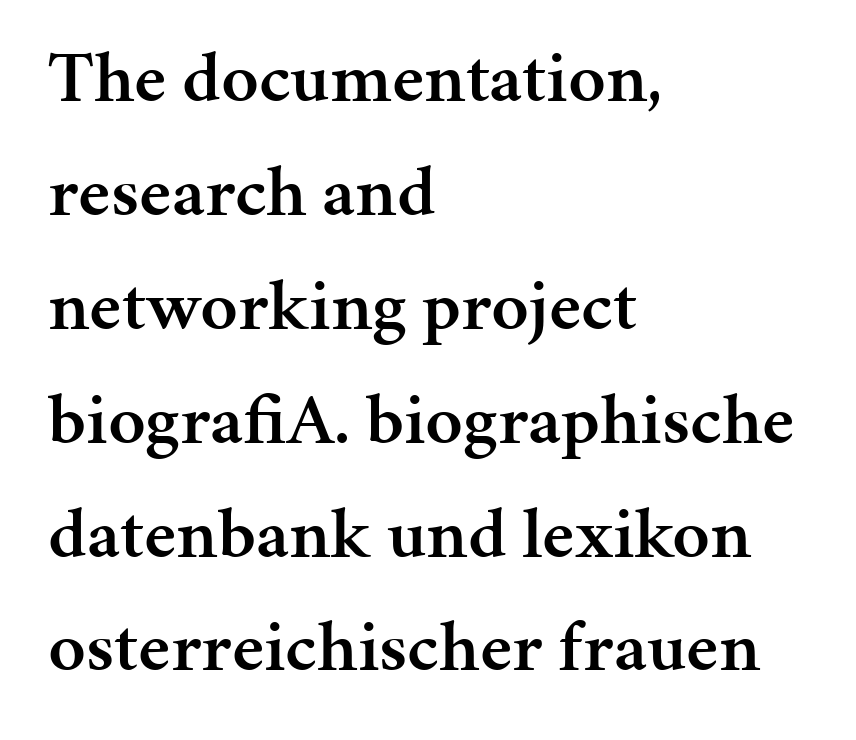
{"serif": "yes", "italic": "no", "bold": "semi", "weight": "semibold", "width": "normal", "stroke_contrast": "medium", "x_height": "medium", "monospaced": "no", "underline": "no", "align": "left", "line_spacing": "normal", "line_spacing_ratio": 1.56, "letter_spacing": "normal", "letter_spacing_em": 0.0, "glyph_px": 73}
